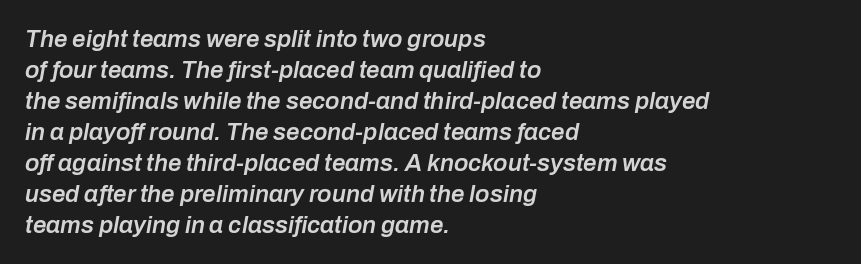
The image shows 24 px text type, italic (leaning right); set left-aligned, normal line spacing (1.29x), normal letter spacing, not underlined.
